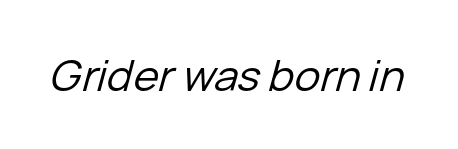
Words float on clear page, feet unadorned. You could call the tracking neutral — neither tight nor loose. If you drew a line through each stem, it would be angled. Think standard paragraph weight, or any step lighter than that.
